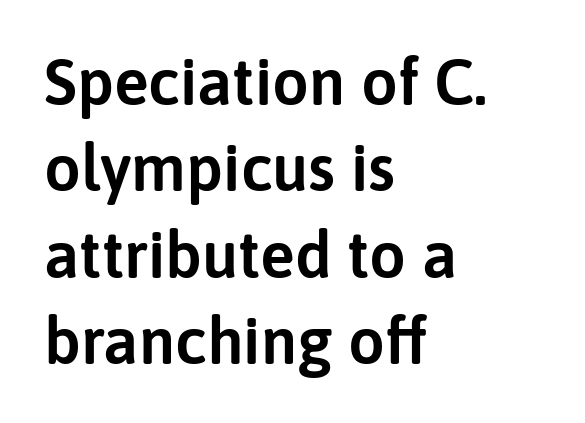
The image shows 65 px sans-serif type, upright; set left-aligned, normal line spacing (1.33x), normal letter spacing, not underlined; low stroke contrast and a medium x-height.
